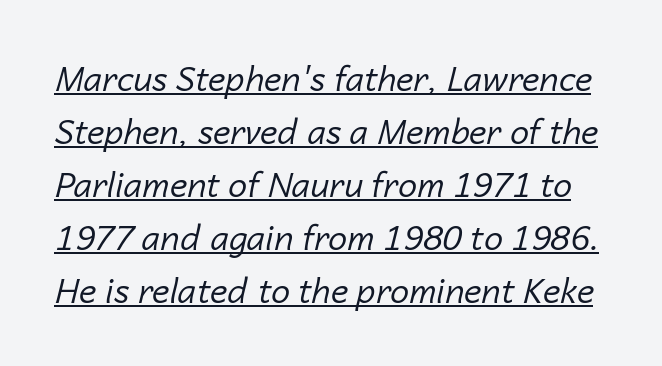
Quick note: underline on. The letters advance in unequal steps, a hallmark of proportional type. Tall strokes in this sample are angled rather than plumb. You could call the tracking neutral — neither tight nor loose. Leading matches the norm, producing a regular column.
